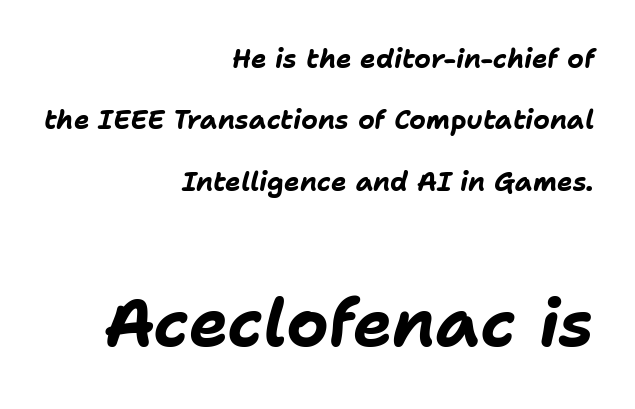
Q: Is the text bold? A: Yes.
Q: Is the text italic (slanted)? A: Yes, it leans right by about 11 degrees.
Q: Is the text underlined? A: No.
Q: How is the paragraph aligned? A: Right-aligned.
Q: Is the spacing between letters normal or unusually wide? A: Normal.
Q: Is the spacing between lines tight, normal or loose? A: Loose.
Q: Which block of text is set in a larger size, the first (top) or the second (bottom)? A: The second (bottom) one.
Q: Width (condensed, normal, or wide)? A: Normal.
Q: Stroke contrast? A: Low.
Q: x-height? A: Medium.
Q: Monospaced? A: No.
